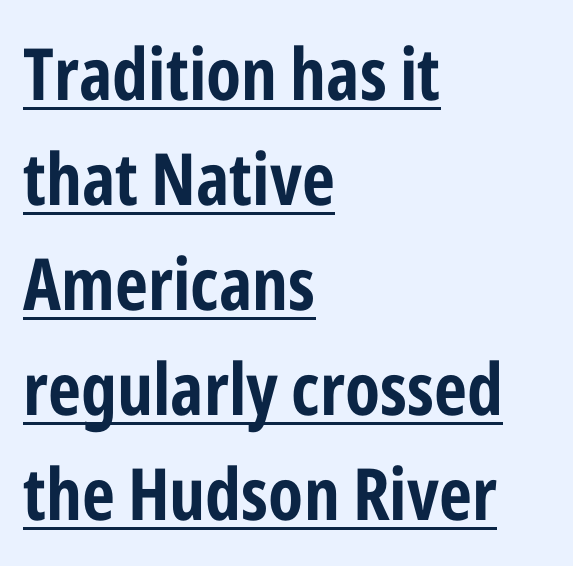
Quick note: underline on. The typography opts for an upright posture over an oblique one. I'd call this a sans setting — the letters go barefoot. Looks like regular typesetting: each glyph gets only the width it needs.
